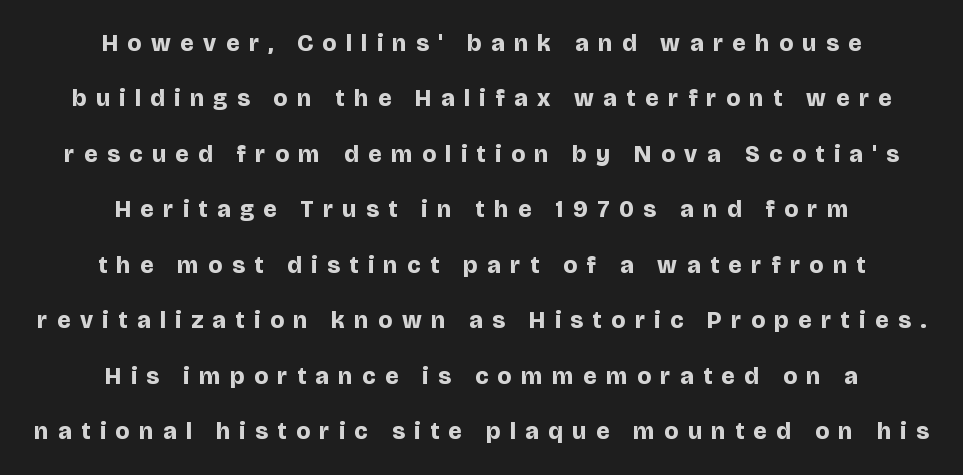
Q: Is the text bold? A: Yes.
Q: Is the text italic (slanted)? A: No, it is upright.
Q: Is the text underlined? A: No.
Q: How is the paragraph aligned? A: Centered.
Q: Is the spacing between letters normal or unusually wide? A: Unusually wide.
Q: Is the spacing between lines tight, normal or loose? A: Loose.
